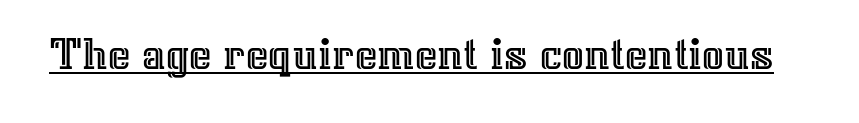
Q: Is the text italic (slanted)? A: No, it is upright.
Q: Is the text underlined? A: Yes.
Q: Is the spacing between letters normal or unusually wide? A: Normal.
Q: Width (condensed, normal, or wide)? A: Normal.
Q: x-height? A: Medium.
Q: Monospaced? A: No.
